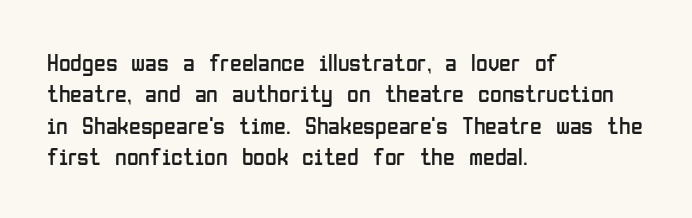
{"italic": "no", "bold": "no", "underline": "no", "align": "left", "line_spacing": "normal", "line_spacing_ratio": 1.31, "letter_spacing": "normal", "letter_spacing_em": 0.0, "glyph_px": 24}
